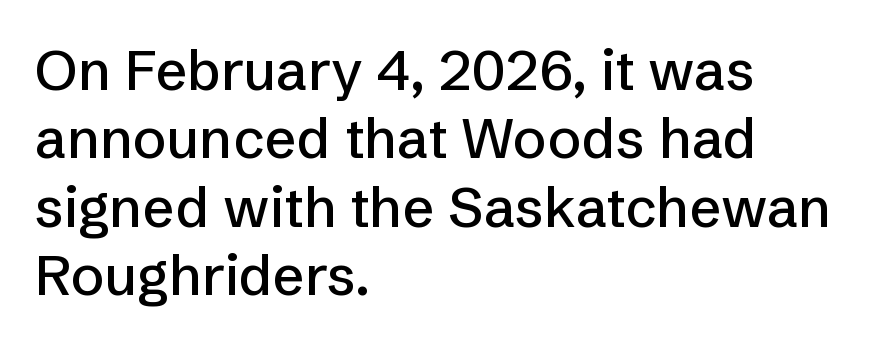
Q: Is the text italic (slanted)? A: No, it is upright.
Q: Is the typeface a serif or a sans-serif typeface? A: Sans-serif.
Q: Is the text underlined? A: No.
Q: How is the paragraph aligned? A: Left-aligned.
Q: Is the spacing between letters normal or unusually wide? A: Normal.
Q: Width (condensed, normal, or wide)? A: Normal.
Q: Stroke contrast? A: Low.
Q: x-height? A: Medium.
Q: Monospaced? A: No.
